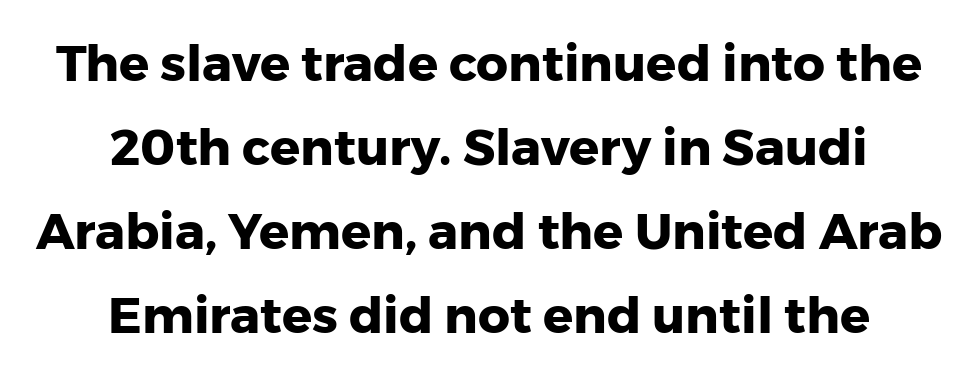
{"serif": "no", "italic": "no", "bold": "yes", "weight": "heavy", "width": "normal", "stroke_contrast": "low", "x_height": "medium", "monospaced": "no", "underline": "no", "align": "center", "line_spacing": "normal", "line_spacing_ratio": 1.68, "letter_spacing": "normal", "letter_spacing_em": 0.0, "glyph_px": 50}
